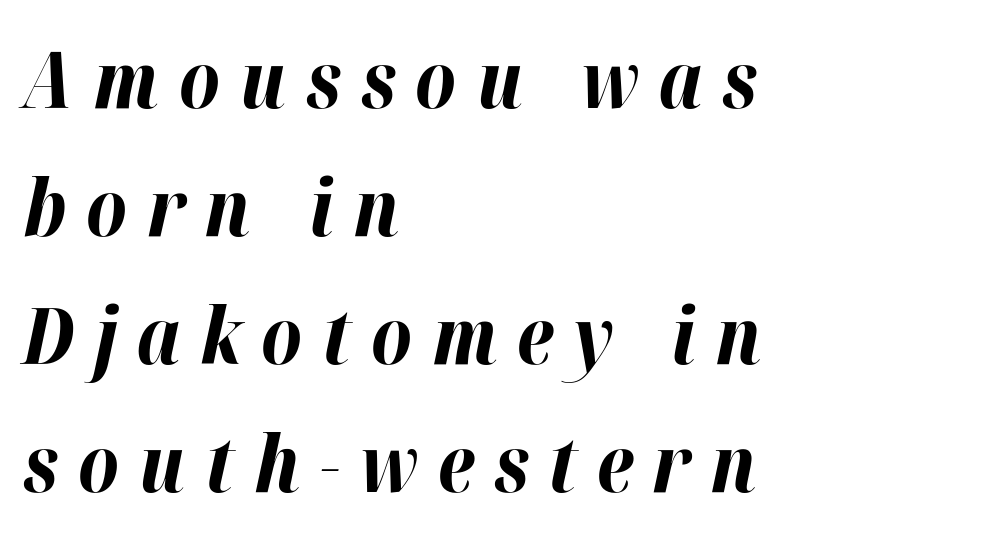
{"italic": "yes", "lean": "right", "slant_degrees": 12, "bold": "yes", "weight": "bold", "width": "normal", "stroke_contrast": "high", "x_height": "medium", "monospaced": "no", "underline": "no", "align": "left", "line_spacing": "normal", "line_spacing_ratio": 1.62, "letter_spacing": "wide", "letter_spacing_em": 0.25, "glyph_px": 79}
